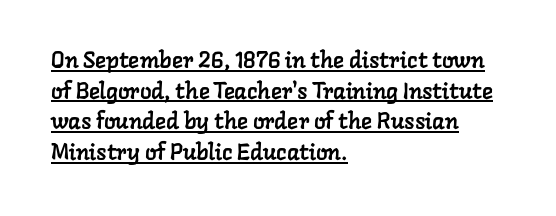
Q: Is the text underlined? A: Yes.
Q: How is the paragraph aligned? A: Left-aligned.
Q: Is the spacing between letters normal or unusually wide? A: Normal.
Q: Is the spacing between lines tight, normal or loose? A: Normal.
